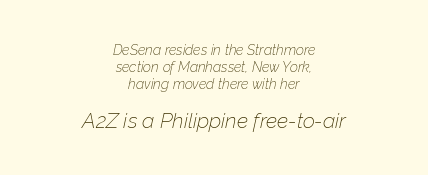
Q: Is the text bold? A: No.
Q: Is the text italic (slanted)? A: Yes, it leans right by about 12 degrees.
Q: Is the text underlined? A: No.
Q: How is the paragraph aligned? A: Centered.
Q: Is the spacing between letters normal or unusually wide? A: Normal.
Q: Which block of text is set in a larger size, the first (top) or the second (bottom)? A: The second (bottom) one.
